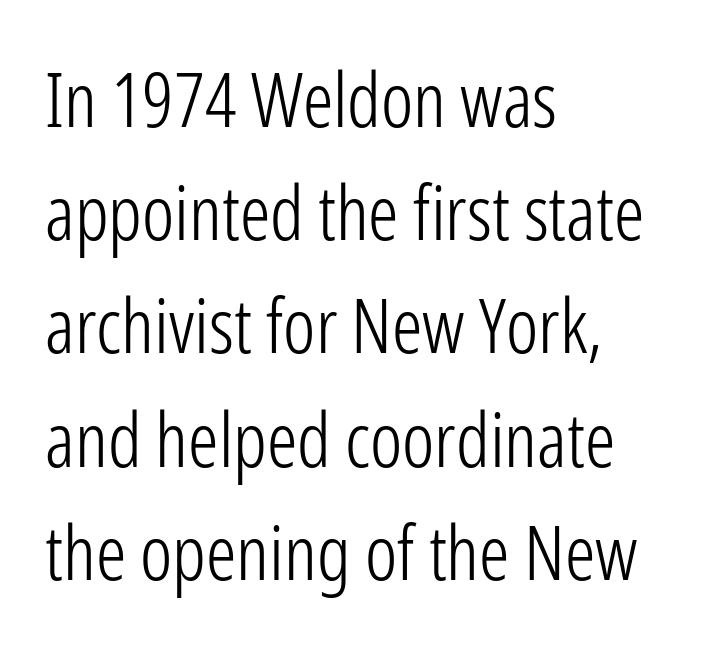
The image shows 76 px light, condensed sans-serif type, upright; set left-aligned, normal line spacing (1.49x), normal letter spacing, not underlined; low stroke contrast and a medium x-height.
